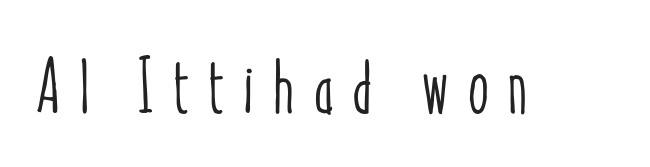
The image shows 76 px condensed type, upright; set unusually wide letter spacing (+0.24 em), not underlined; low stroke contrast and a medium x-height.
